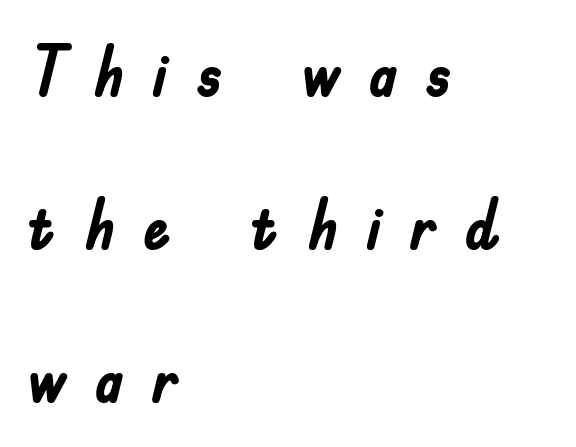
One-word summary of the alignment: left. Set as a true bold cut, around the 700 mark. Widely set lines give the paragraph a tall, airy silhouette. Glyph-to-glyph distance is far greater than everyday printed text. The letters advance in unequal steps, a hallmark of proportional type.
